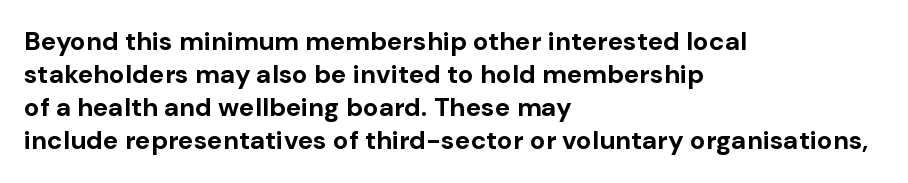
The image shows 26 px bold type, upright; set left-aligned, normal line spacing (1.27x), normal letter spacing, not underlined.
